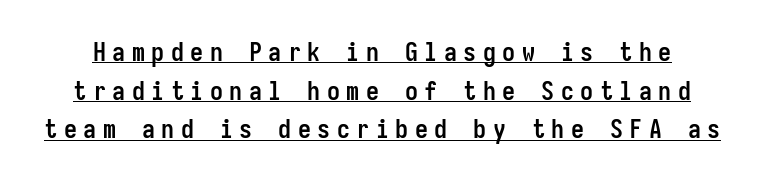
{"italic": "no", "bold": "yes", "underline": "yes", "line_spacing": "normal", "line_spacing_ratio": 1.49, "letter_spacing": "wide", "letter_spacing_em": 0.25, "glyph_px": 26}
